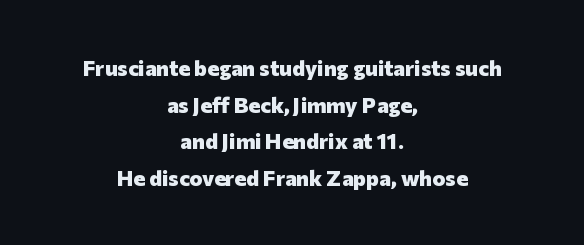
{"italic": "no", "bold": "yes", "underline": "no", "align": "center", "line_spacing": "normal", "line_spacing_ratio": 1.67, "letter_spacing": "normal", "letter_spacing_em": 0.0, "glyph_px": 22}
